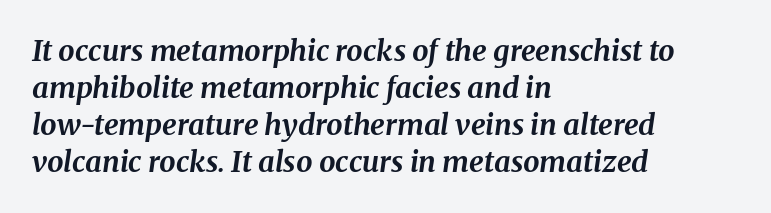
A typesetter would call this proportional, since set widths differ per character. Leftover space on each line is placed entirely after the last word. No extra tracking has been applied to these lines. Underlining? Definitely not there.
